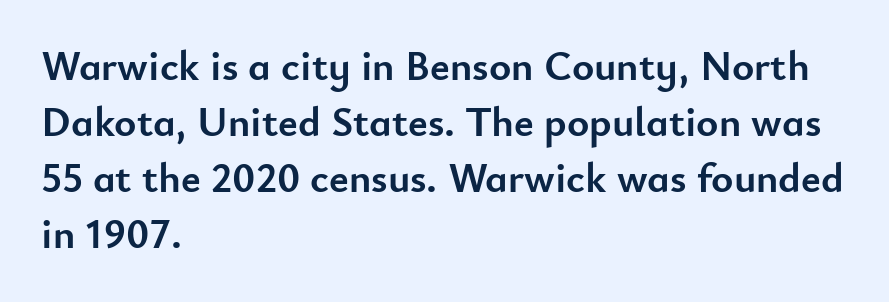
Q: Is the text bold? A: Yes.
Q: Is the text italic (slanted)? A: No, it is upright.
Q: Is the typeface a serif or a sans-serif typeface? A: Sans-serif.
Q: Is the text underlined? A: No.
Q: How is the paragraph aligned? A: Left-aligned.
Q: Is the spacing between letters normal or unusually wide? A: Normal.
Q: Is the spacing between lines tight, normal or loose? A: Normal.
Q: Width (condensed, normal, or wide)? A: Normal.
Q: Stroke contrast? A: Low.
Q: x-height? A: Small.
Q: Monospaced? A: No.
